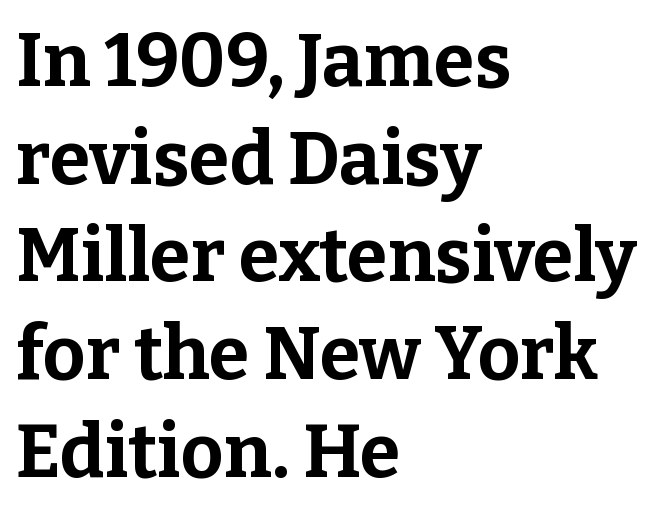
The face used here is seriffed, in the tradition of book romans. The letterforms sit shoulder to shoulder at normal distance. The line-height multiplier appears to be the usual default. The words here are not underlined.
